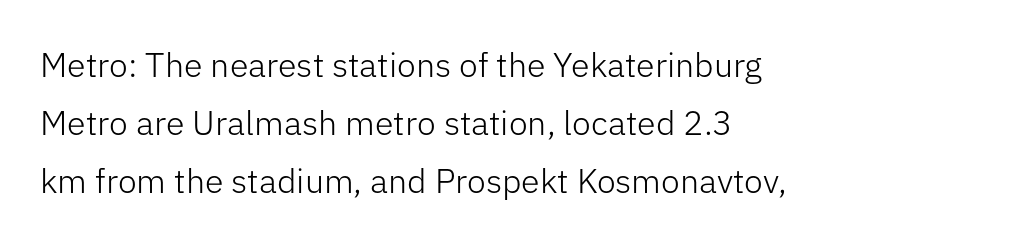
If you measured baseline to baseline, you'd find a middling distance. The face used here is a sans, in the tradition of grotesques and geometrics. The letters advance in unequal steps, a hallmark of proportional type. The lettering holds an erect, upright posture throughout. The foot of each line stays bare and open.
